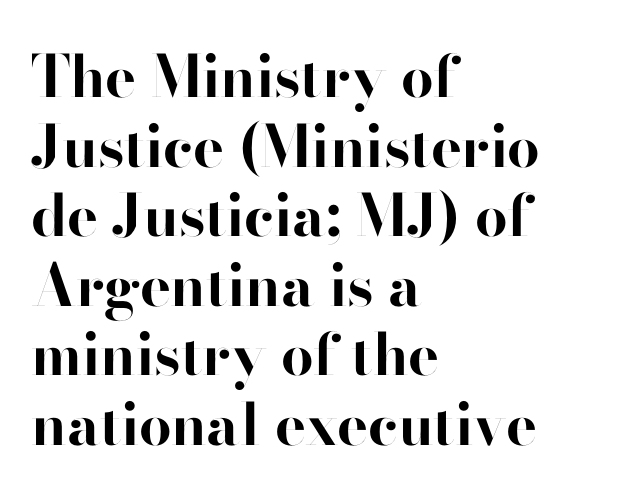
Q: Is the text bold? A: Yes.
Q: Is the text italic (slanted)? A: No, it is upright.
Q: Is the typeface a serif or a sans-serif typeface? A: Sans-serif.
Q: Is the text underlined? A: No.
Q: How is the paragraph aligned? A: Left-aligned.
Q: Is the spacing between letters normal or unusually wide? A: Normal.
Q: Width (condensed, normal, or wide)? A: Normal.
Q: Stroke contrast? A: High.
Q: x-height? A: Small.
Q: Monospaced? A: No.
